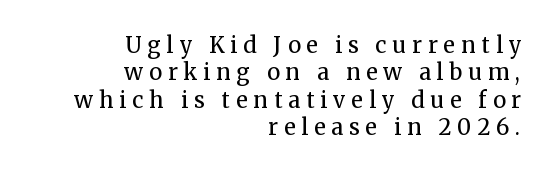
Q: Is the text bold? A: No.
Q: Is the text italic (slanted)? A: No, it is upright.
Q: Is the text underlined? A: No.
Q: How is the paragraph aligned? A: Right-aligned.
Q: Is the spacing between letters normal or unusually wide? A: Unusually wide.
Q: Is the spacing between lines tight, normal or loose? A: Normal.
